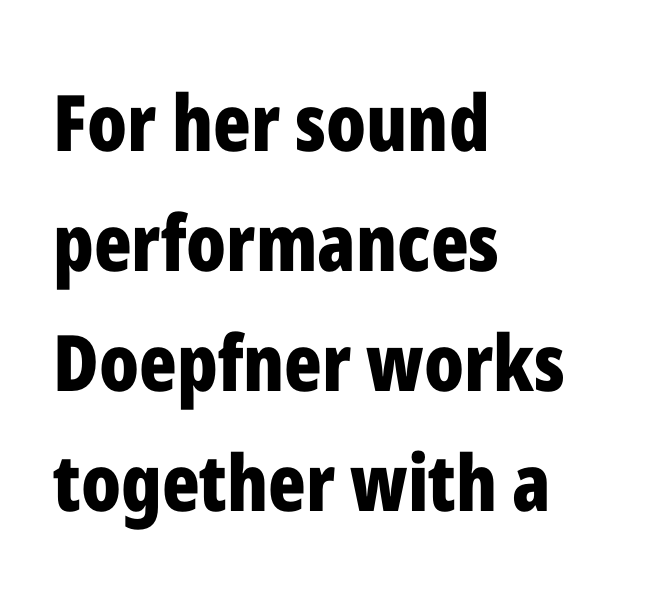
The image shows 78 px bold, condensed sans-serif type, upright; set left-aligned, normal line spacing (1.54x), normal letter spacing, not underlined; low stroke contrast and a medium x-height.
